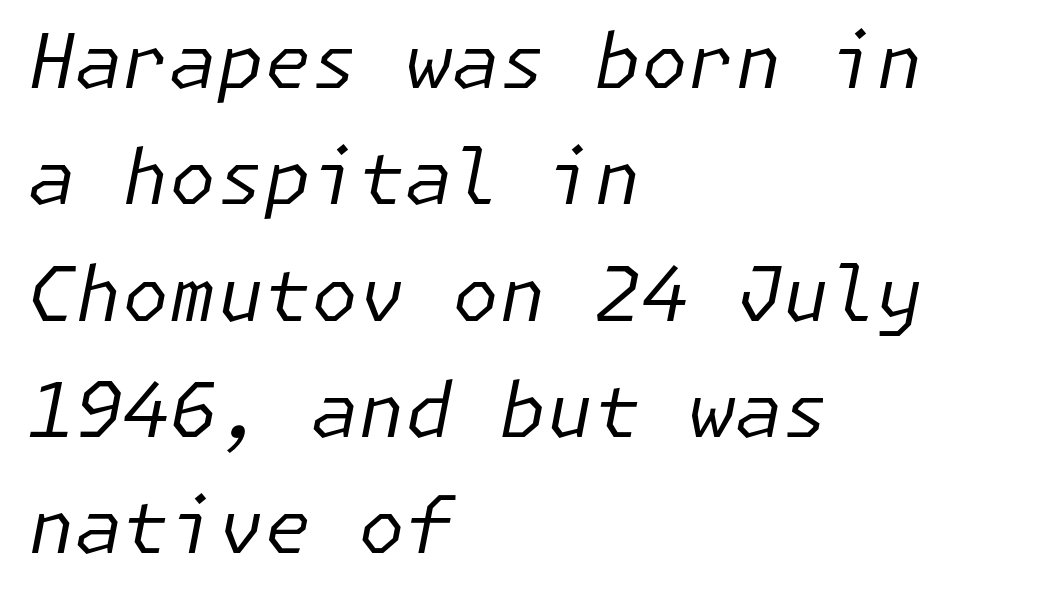
The image shows 76 px regular-weight type, italic (leaning right); set left-aligned, normal line spacing (1.53x), normal letter spacing, not underlined; low stroke contrast and a medium x-height.
